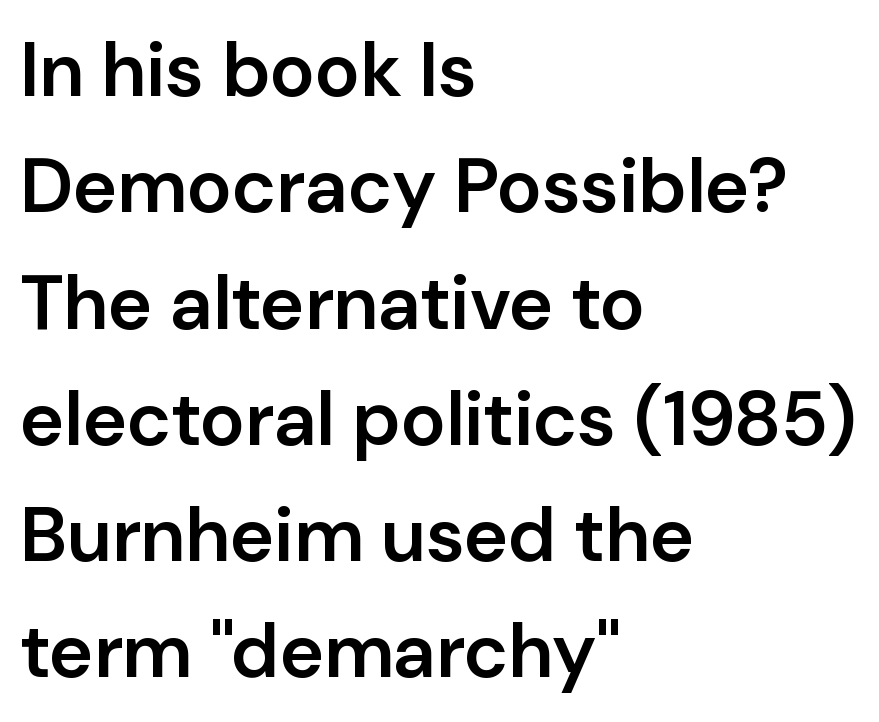
The image shows 76 px semibold sans-serif type, upright; set left-aligned, normal line spacing (1.53x), normal letter spacing, not underlined; low stroke contrast and a medium x-height.
